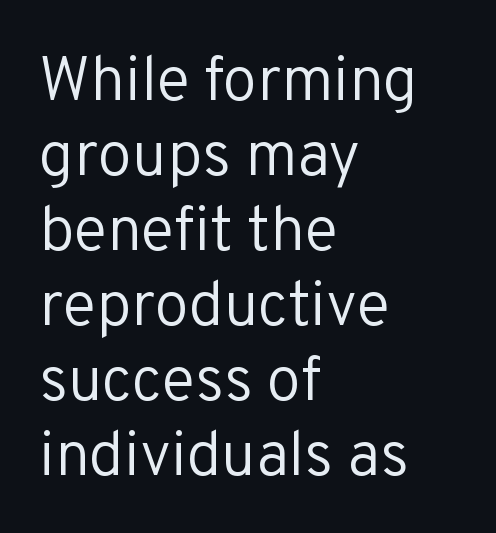
Vertical strokes here are truly vertical. The face used here is proportionally spaced, like ordinary book or web type. Characters follow at the spacing the type designer built in. This sample uses a sans-serif face.
